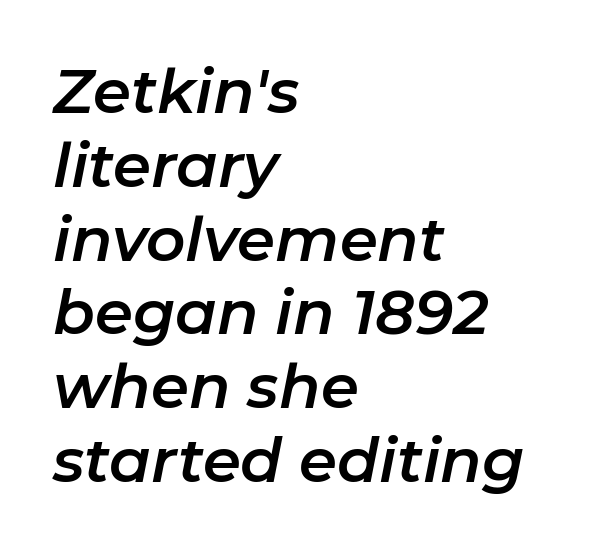
The image shows 61 px text type, italic (leaning right); set left-aligned, line spacing 1.21x, normal letter spacing, not underlined; low stroke contrast and a medium x-height.
